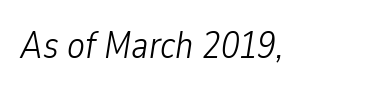
The image shows 37 px light, condensed type, italic (leaning right); set normal letter spacing, not underlined; low stroke contrast and a medium x-height.
